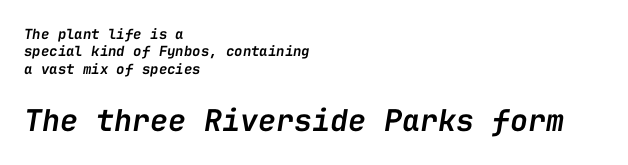
{"italic": "yes", "lean": "right", "slant_degrees": 9, "bold": "semi", "weight": "semibold", "width": "normal", "stroke_contrast": "low", "x_height": "medium", "monospaced": "yes", "underline": "no", "align": "left", "line_spacing": "normal", "line_spacing_ratio": 1.25, "letter_spacing": "normal", "letter_spacing_em": 0.0, "larger_block": "second", "size_ratio": 2.14, "glyph_px": 30}
